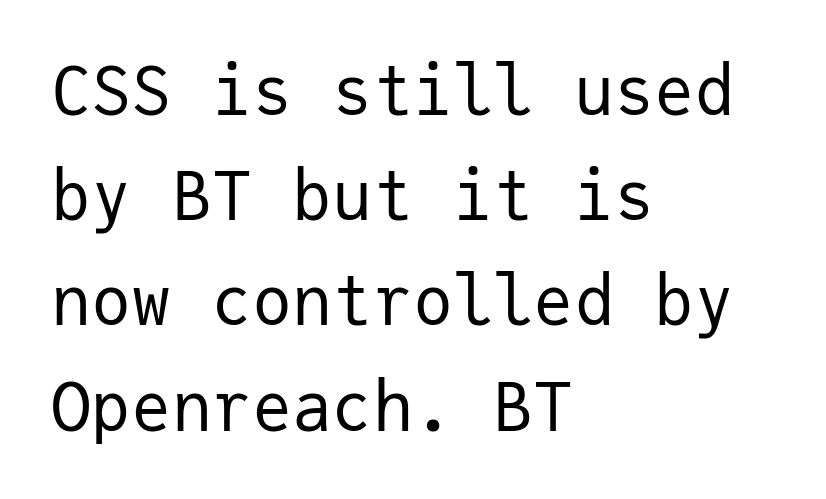
Q: Is the text bold? A: No.
Q: Is the text italic (slanted)? A: No, it is upright.
Q: Is the typeface a serif or a sans-serif typeface? A: Sans-serif.
Q: Is the text underlined? A: No.
Q: How is the paragraph aligned? A: Left-aligned.
Q: Is the spacing between letters normal or unusually wide? A: Normal.
Q: Is the spacing between lines tight, normal or loose? A: Normal.
Q: Width (condensed, normal, or wide)? A: Normal.
Q: Stroke contrast? A: Low.
Q: x-height? A: Medium.
Q: Monospaced? A: Yes.
